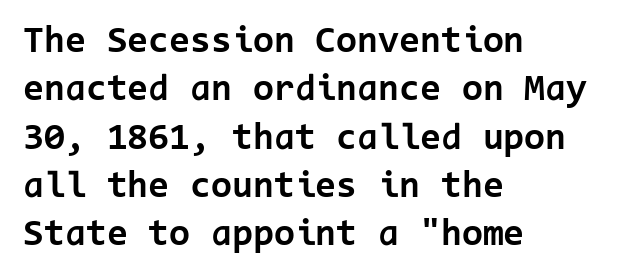
The image shows 38 px bold sans-serif type, upright, monospaced; set left-aligned, normal line spacing (1.27x), normal letter spacing, not underlined; low stroke contrast and a medium x-height.
